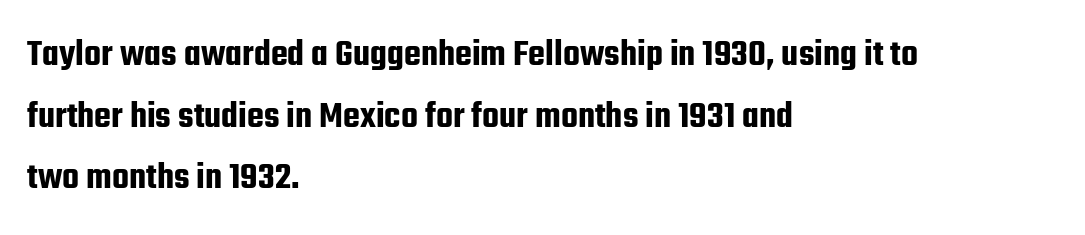
The image shows 39 px condensed sans-serif type, upright; set left-aligned, normal line spacing (1.58x), normal letter spacing, not underlined; low stroke contrast and a medium x-height.
